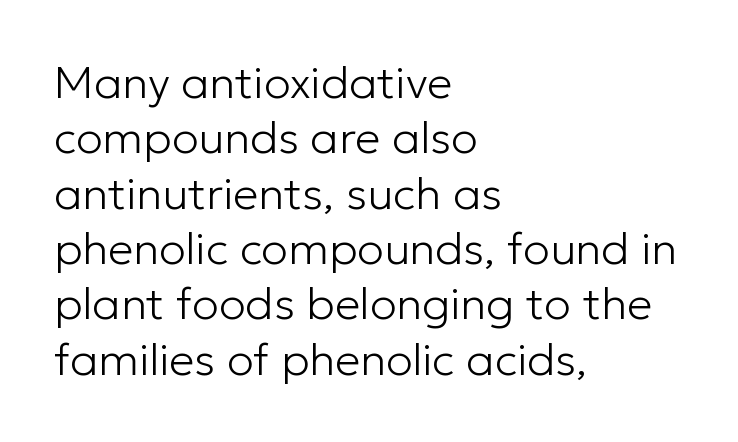
Q: Is the text bold? A: No.
Q: Is the text italic (slanted)? A: No, it is upright.
Q: Is the typeface a serif or a sans-serif typeface? A: Sans-serif.
Q: Is the text underlined? A: No.
Q: How is the paragraph aligned? A: Left-aligned.
Q: Is the spacing between letters normal or unusually wide? A: Normal.
Q: Width (condensed, normal, or wide)? A: Normal.
Q: Stroke contrast? A: Low.
Q: x-height? A: Medium.
Q: Monospaced? A: No.
